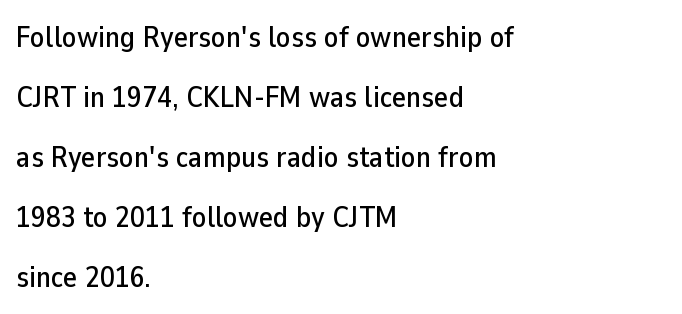
Q: Is the text italic (slanted)? A: No, it is upright.
Q: Is the typeface a serif or a sans-serif typeface? A: Sans-serif.
Q: Is the text underlined? A: No.
Q: How is the paragraph aligned? A: Left-aligned.
Q: Is the spacing between letters normal or unusually wide? A: Normal.
Q: Is the spacing between lines tight, normal or loose? A: Loose.
Q: Width (condensed, normal, or wide)? A: Normal.
Q: Stroke contrast? A: Low.
Q: x-height? A: Medium.
Q: Monospaced? A: No.
